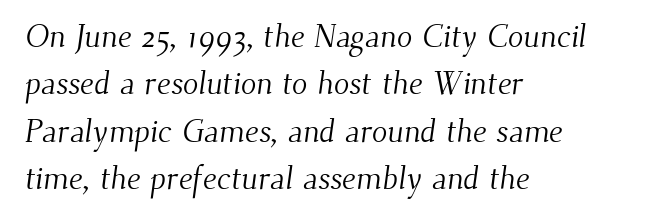
{"serif": "yes", "bold": "no", "weight": "light", "width": "normal", "stroke_contrast": "medium", "x_height": "small", "monospaced": "no", "underline": "no", "align": "left", "line_spacing": "normal", "line_spacing_ratio": 1.48, "letter_spacing": "normal", "letter_spacing_em": 0.0, "glyph_px": 32}
